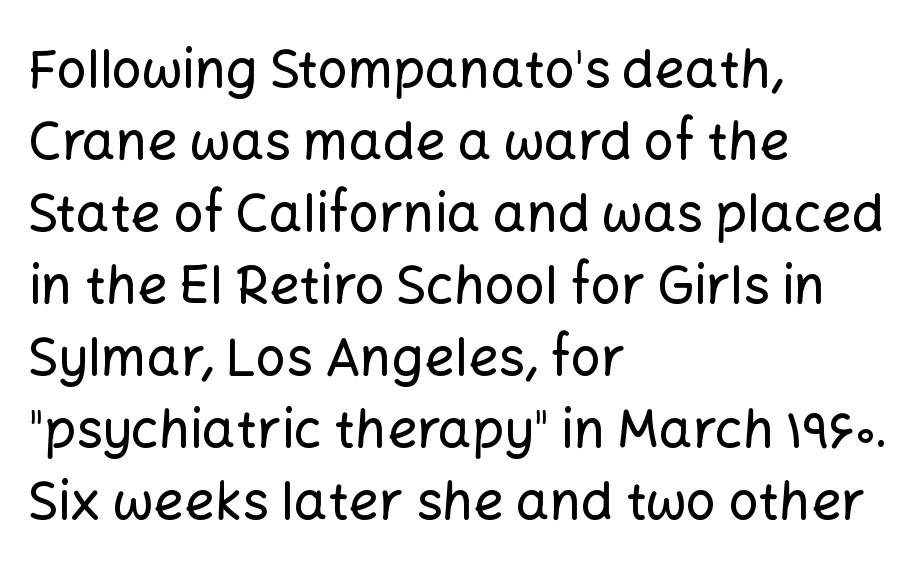
The foot of each line stays bare and open. A typesetter would call this proportional, since set widths differ per character. Does the leading feel generous? No, just average. Which margin do the lines hug? The left one — the right edge is uneven. The horizontal fit of the characters is conventional and even.
